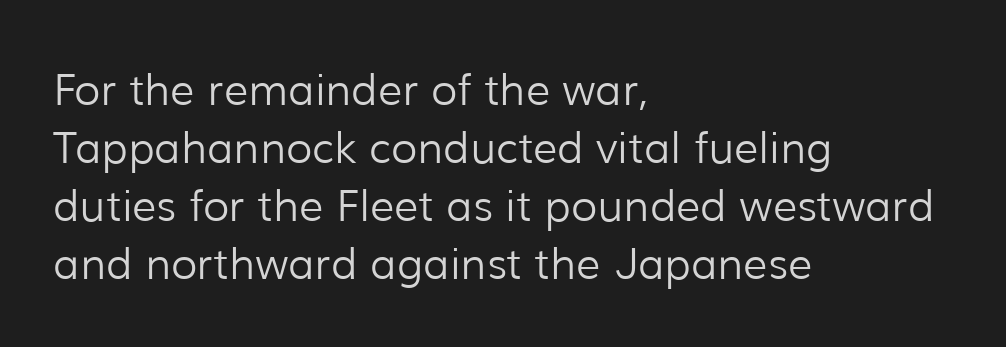
Q: Is the text bold? A: No.
Q: Is the text italic (slanted)? A: No, it is upright.
Q: Is the typeface a serif or a sans-serif typeface? A: Sans-serif.
Q: Is the text underlined? A: No.
Q: How is the paragraph aligned? A: Left-aligned.
Q: Is the spacing between letters normal or unusually wide? A: Normal.
Q: Is the spacing between lines tight, normal or loose? A: Normal.
Q: Width (condensed, normal, or wide)? A: Normal.
Q: Stroke contrast? A: Low.
Q: x-height? A: Medium.
Q: Monospaced? A: No.
